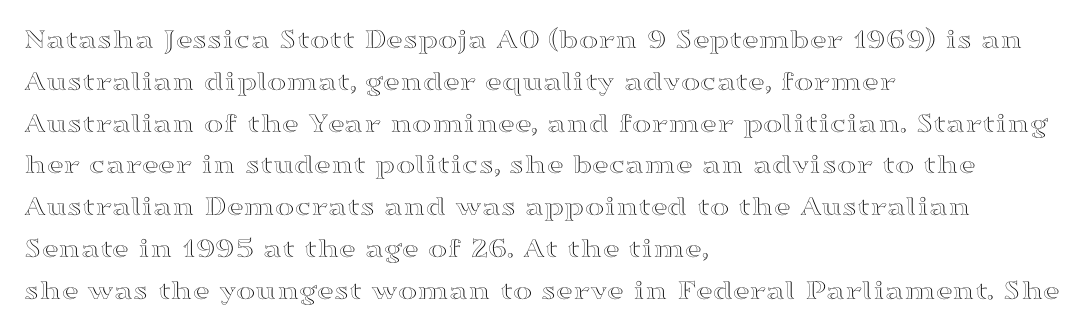
Is there any slant? The stems are plumb. No word sits above an underline. The rendering uses a moderate line-height, typical for paragraphs. Alignment: flush left. Nobody touched the tracking dial on this one. Spacing verdict: proportional, widths tailored to each character.
